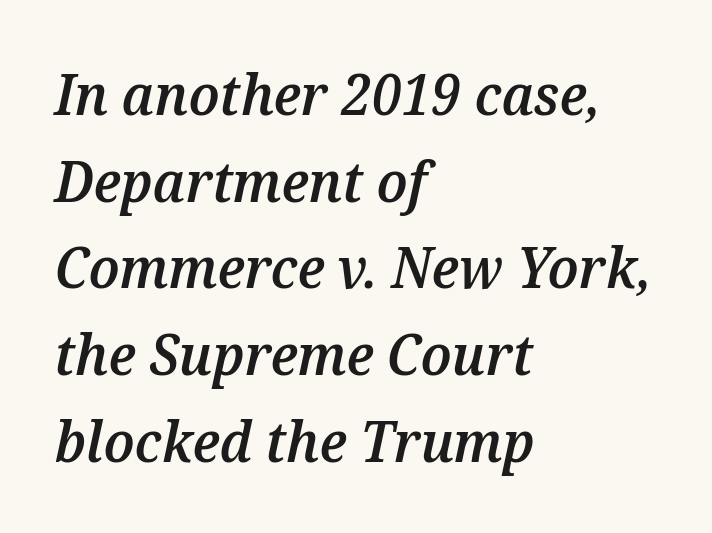
{"italic": "yes", "lean": "right", "slant_degrees": 12, "bold": "semi", "weight": "semibold", "width": "normal", "stroke_contrast": "medium", "x_height": "medium", "monospaced": "no", "underline": "no", "align": "left", "line_spacing": "normal", "line_spacing_ratio": 1.52, "letter_spacing": "normal", "letter_spacing_em": 0.0, "glyph_px": 57}
